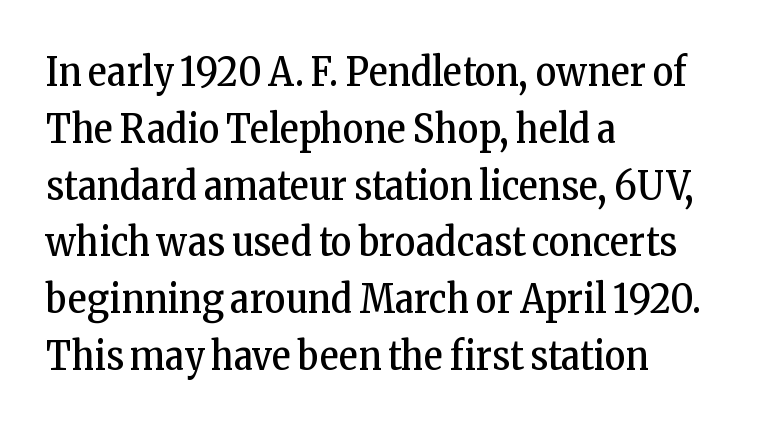
The image shows 40 px regular-weight, condensed serif type, upright; set left-aligned, normal line spacing (1.42x), normal letter spacing, not underlined; low stroke contrast and a medium x-height.
